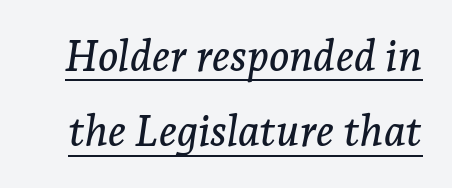
The image shows 43 px serif type, italic (leaning right); set line spacing 1.75x, normal letter spacing, underlined; low stroke contrast and a medium x-height.
